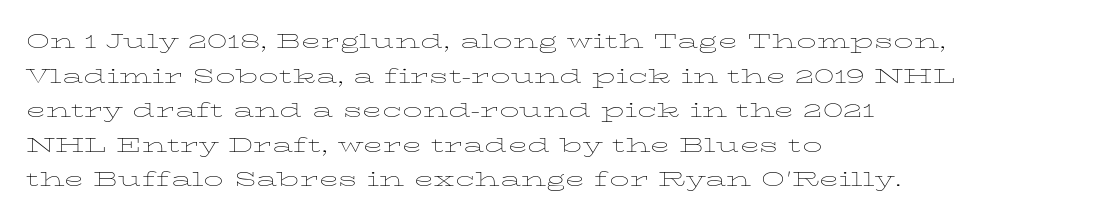
Q: Is the text bold? A: No.
Q: Is the text italic (slanted)? A: No, it is upright.
Q: Is the text underlined? A: No.
Q: How is the paragraph aligned? A: Left-aligned.
Q: Is the spacing between letters normal or unusually wide? A: Normal.
Q: Is the spacing between lines tight, normal or loose? A: Normal.
